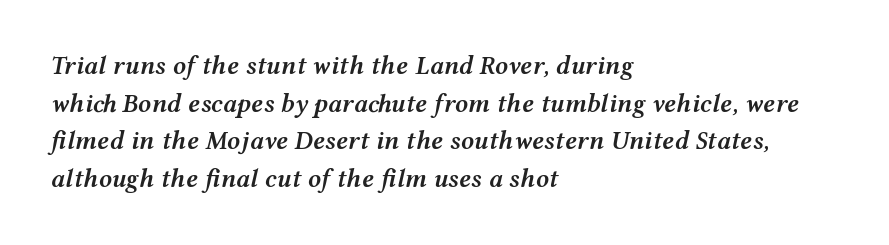
Q: Is the text bold? A: Semi-bold.
Q: Is the text italic (slanted)? A: Yes, it leans right by about 12 degrees.
Q: Is the text underlined? A: No.
Q: How is the paragraph aligned? A: Left-aligned.
Q: Is the spacing between letters normal or unusually wide? A: Normal.
Q: Is the spacing between lines tight, normal or loose? A: Normal.
